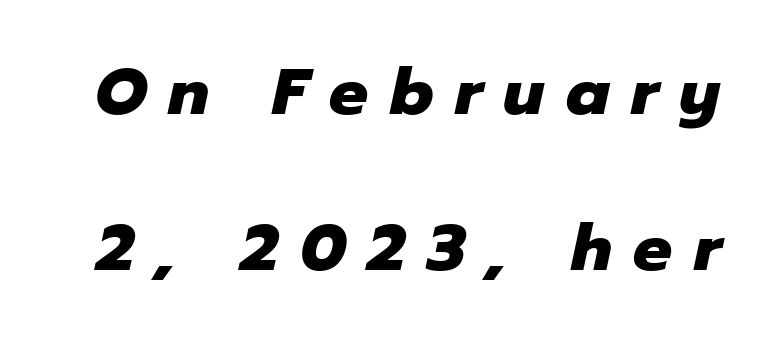
You can tell it's italic because the verticals aren't actually vertical. Is the letter spacing exaggerated? Yes — the characters are pushed far apart. Unmarked baselines from the first word to the last. The face used here is proportionally spaced, like ordinary book or web type.
